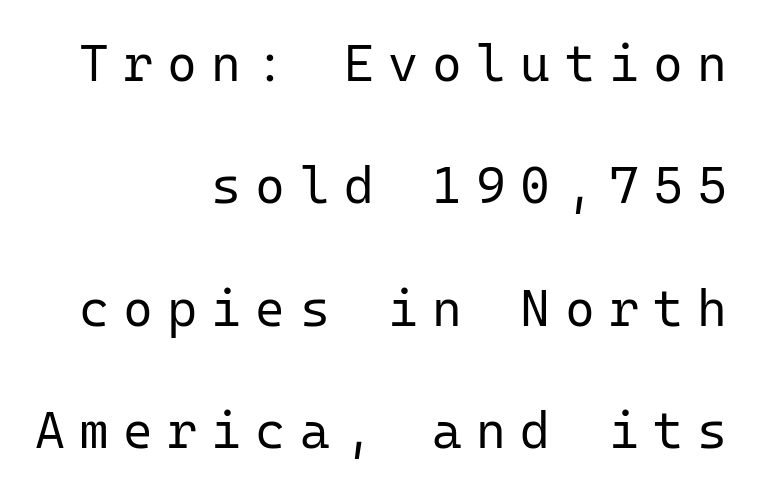
{"serif": "no", "italic": "no", "bold": "no", "weight": "regular", "width": "normal", "stroke_contrast": "low", "x_height": "medium", "monospaced": "yes", "underline": "no", "align": "right", "line_spacing": "loose", "line_spacing_ratio": 2.4, "letter_spacing": "wide", "letter_spacing_em": 0.28, "glyph_px": 51}
